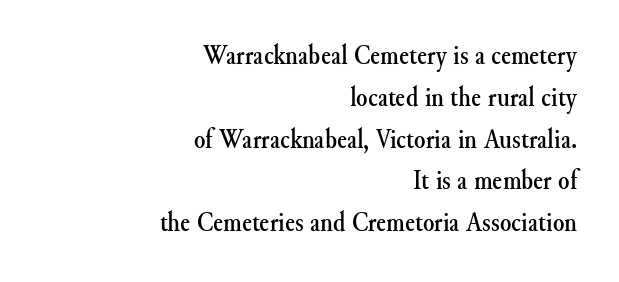
This sample has the flowing, uneven cadence of proportional lettering. Leftover space on each line is placed entirely before the opening word. Are there feet on the stems? There are — it's a serif. Check the space under the baseline: it is left empty. The line-height multiplier appears to be the usual default.
